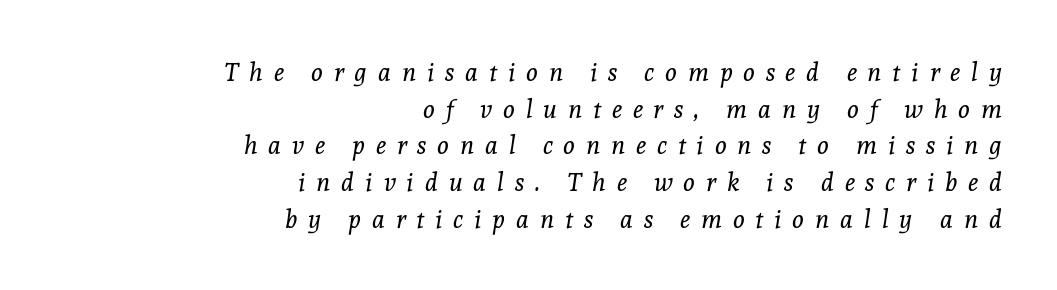
{"italic": "yes", "lean": "right", "slant_degrees": 8, "bold": "no", "underline": "no", "align": "right", "line_spacing": "normal", "line_spacing_ratio": 1.47, "letter_spacing": "wide", "letter_spacing_em": 0.43, "glyph_px": 25}
